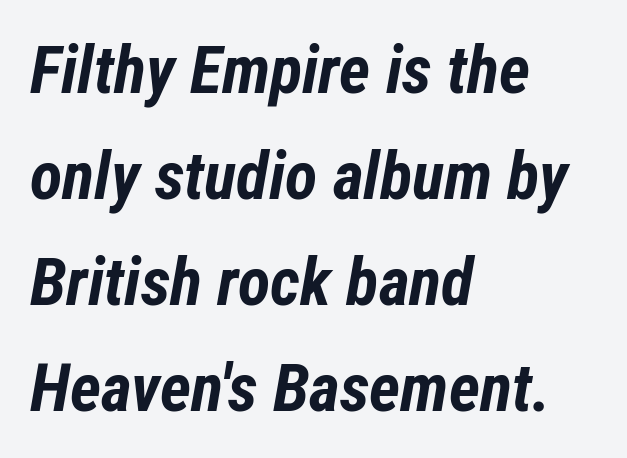
The image shows 67 px bold, condensed type, italic (leaning right); set left-aligned, normal line spacing (1.58x), normal letter spacing, not underlined; low stroke contrast and a medium x-height.
